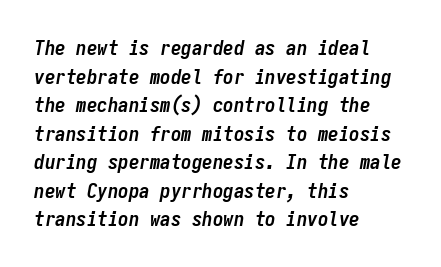
The image shows 21 px bold type, italic (leaning right); set left-aligned, normal line spacing (1.36x), normal letter spacing, not underlined.
